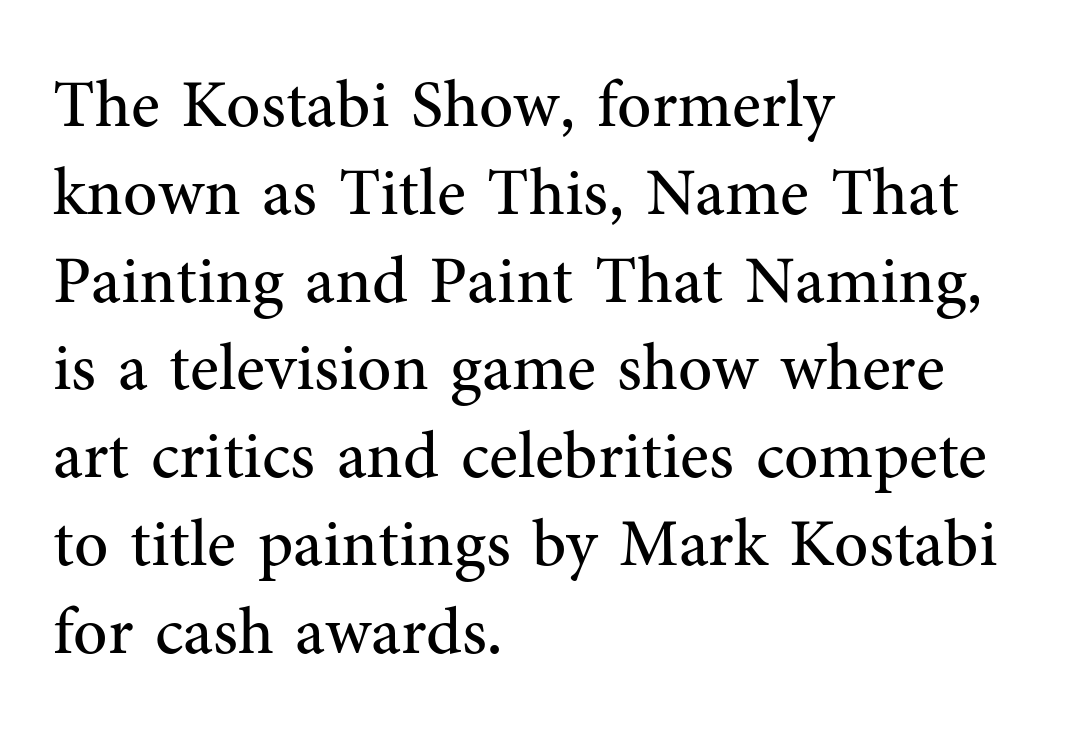
The image shows 67 px regular-weight serif type, upright; set left-aligned, normal line spacing (1.31x), normal letter spacing, not underlined; medium stroke contrast and a medium x-height.
